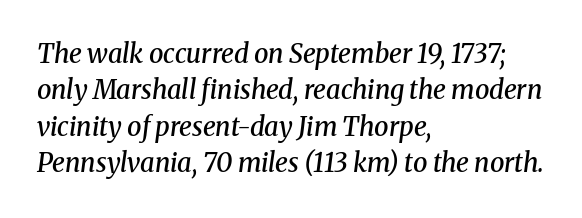
{"italic": "yes", "lean": "right", "slant_degrees": 8, "bold": "semi", "underline": "no", "align": "left", "line_spacing": "normal", "line_spacing_ratio": 1.4, "letter_spacing": "normal", "letter_spacing_em": 0.0, "glyph_px": 26}
